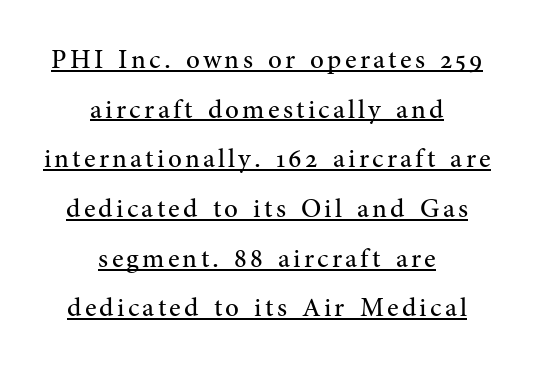
The image shows 27 px text type, upright; set centered, line spacing 1.84x, underlined.
